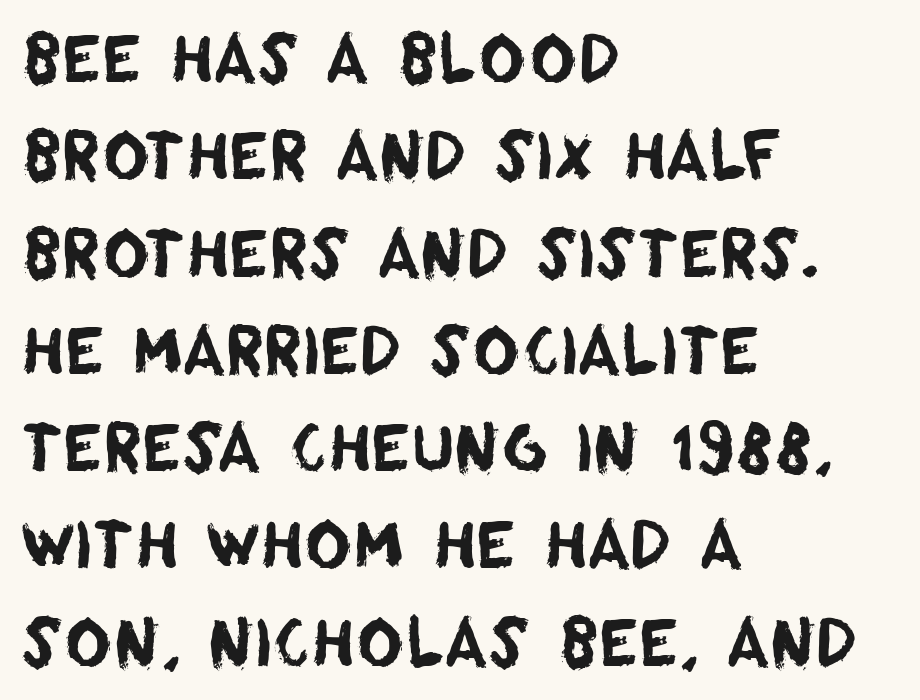
Q: Is the typeface a serif or a sans-serif typeface? A: Sans-serif.
Q: Is the text underlined? A: No.
Q: How is the paragraph aligned? A: Left-aligned.
Q: Is the spacing between letters normal or unusually wide? A: Normal.
Q: Is the spacing between lines tight, normal or loose? A: Normal.
Q: Width (condensed, normal, or wide)? A: Normal.
Q: Stroke contrast? A: Low.
Q: x-height? A: Large.
Q: Monospaced? A: No.
